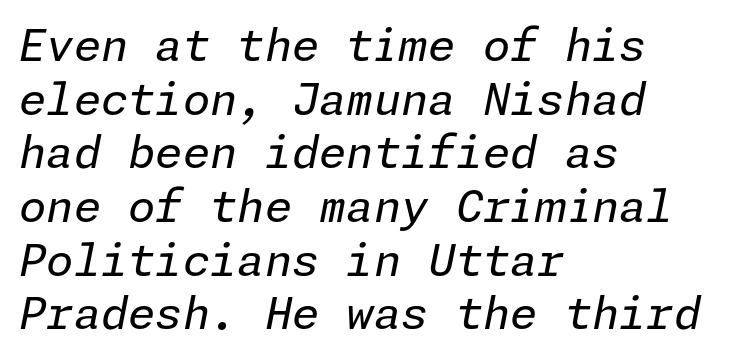
{"italic": "yes", "lean": "right", "slant_degrees": 11, "bold": "no", "weight": "regular", "width": "normal", "stroke_contrast": "low", "x_height": "medium", "underline": "no", "align": "left", "line_spacing_ratio": 1.22, "letter_spacing": "normal", "letter_spacing_em": 0.0, "glyph_px": 44}
